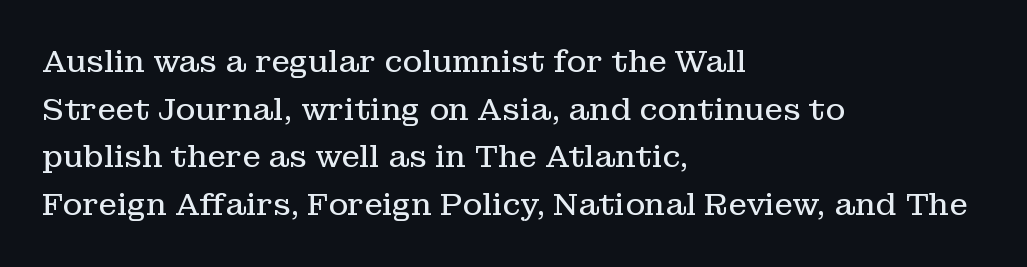
One glance says typical: line gaps are just what's usual. Visually the block forms a straight wall on the left and a jagged coastline on the right. Only glyphs here, with clear space below each row. Looks like regular typesetting: each glyph gets only the width it needs.
